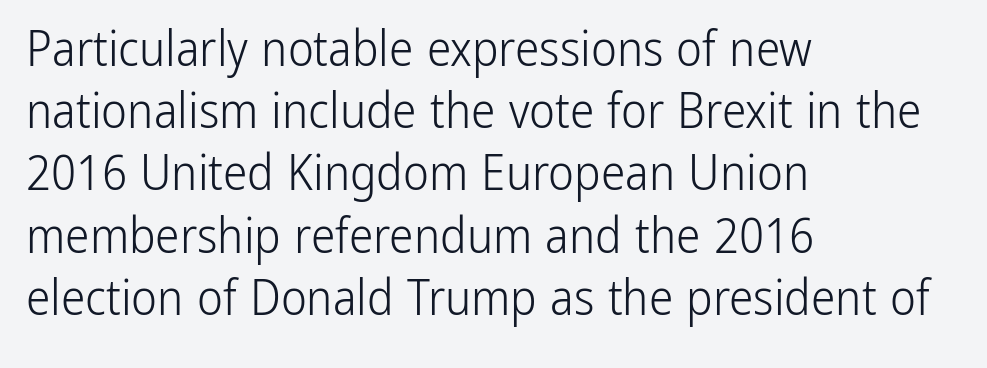
Q: Is the text bold? A: No.
Q: Is the text italic (slanted)? A: No, it is upright.
Q: Is the typeface a serif or a sans-serif typeface? A: Sans-serif.
Q: Is the text underlined? A: No.
Q: How is the paragraph aligned? A: Left-aligned.
Q: Is the spacing between letters normal or unusually wide? A: Normal.
Q: Is the spacing between lines tight, normal or loose? A: Normal.
Q: Width (condensed, normal, or wide)? A: Condensed.
Q: Stroke contrast? A: Low.
Q: x-height? A: Medium.
Q: Monospaced? A: No.
